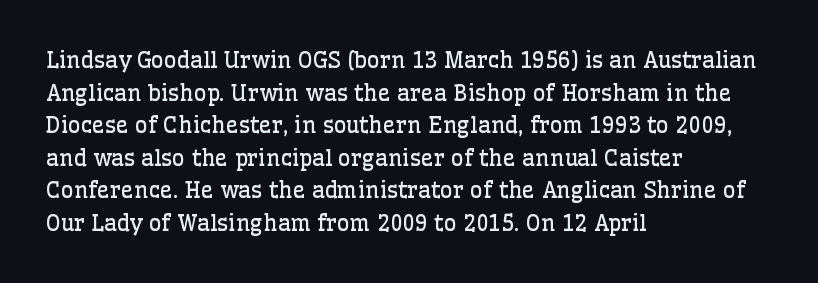
Rows of type keep a routine distance in the vertical direction. The space beneath each line is pristine and unruled. Which margin do the lines hug? The left one — the right edge is uneven. The letterforms sit shoulder to shoulder at normal distance.
